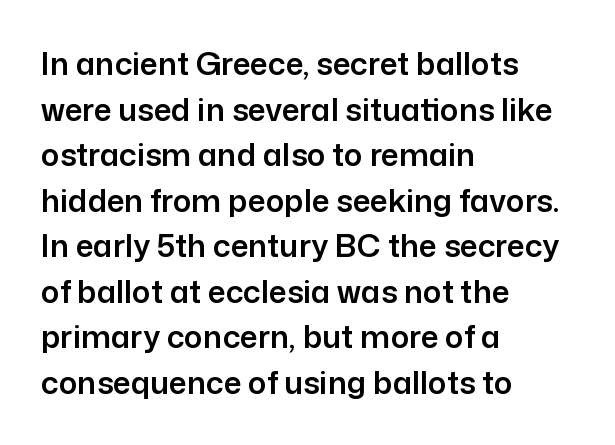
The image shows 31 px sans-serif type, upright; set left-aligned, normal line spacing (1.47x), normal letter spacing, not underlined; low stroke contrast and a medium x-height.
